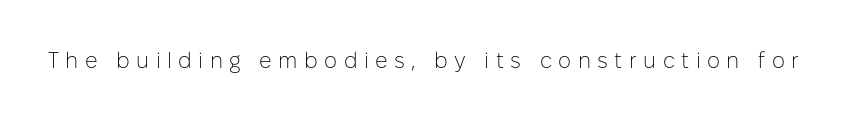
Q: Is the text bold? A: No.
Q: Is the text italic (slanted)? A: No, it is upright.
Q: Is the text underlined? A: No.
Q: Is the spacing between letters normal or unusually wide? A: Unusually wide.
